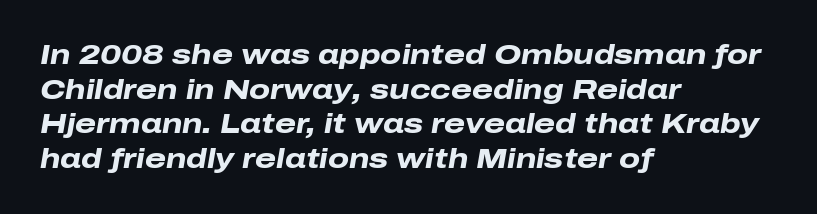
{"italic": "yes", "lean": "right", "slant_degrees": 10, "bold": "yes", "underline": "no", "align": "left", "line_spacing": "normal", "line_spacing_ratio": 1.28, "letter_spacing": "normal", "letter_spacing_em": 0.0, "glyph_px": 27}
